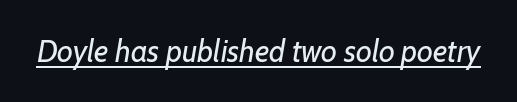
{"italic": "yes", "lean": "right", "slant_degrees": 7, "bold": "no", "weight": "regular", "width": "normal", "stroke_contrast": "low", "x_height": "medium", "monospaced": "no", "underline": "yes", "letter_spacing": "normal", "letter_spacing_em": 0.0, "glyph_px": 31}
